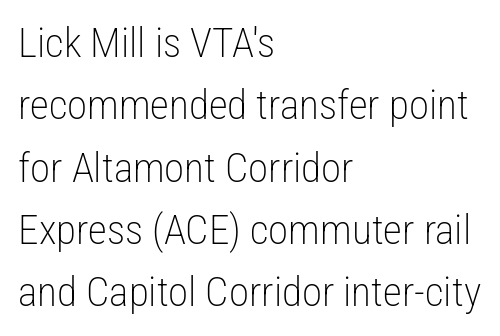
{"serif": "no", "italic": "no", "bold": "no", "weight": "light", "width": "condensed", "stroke_contrast": "low", "x_height": "medium", "monospaced": "no", "underline": "no", "align": "left", "line_spacing": "normal", "line_spacing_ratio": 1.52, "letter_spacing": "normal", "letter_spacing_em": 0.0, "glyph_px": 41}
